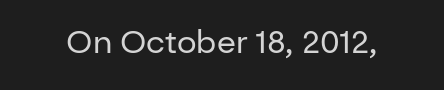
{"serif": "no", "italic": "no", "bold": "no", "weight": "regular", "width": "normal", "stroke_contrast": "low", "x_height": "medium", "monospaced": "no", "underline": "no", "letter_spacing": "normal", "letter_spacing_em": 0.0, "glyph_px": 31}
